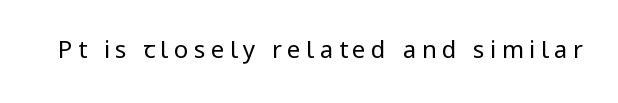
{"italic": "no", "bold": "no", "underline": "no", "letter_spacing": "wide", "letter_spacing_em": 0.22, "glyph_px": 24}
